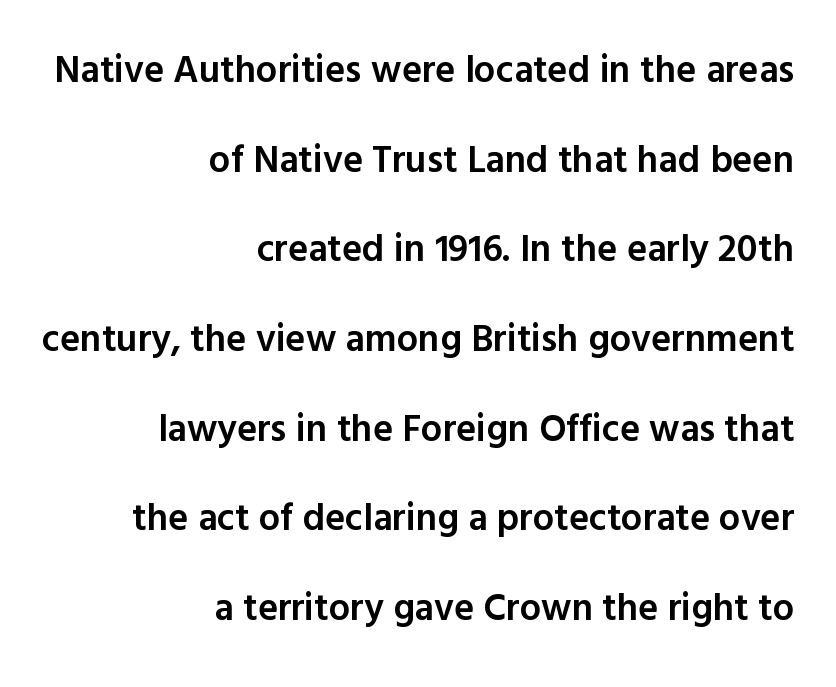
The image shows 38 px semibold sans-serif type, upright; set right-aligned, loose line spacing (2.36x), normal letter spacing, not underlined; a medium x-height.
